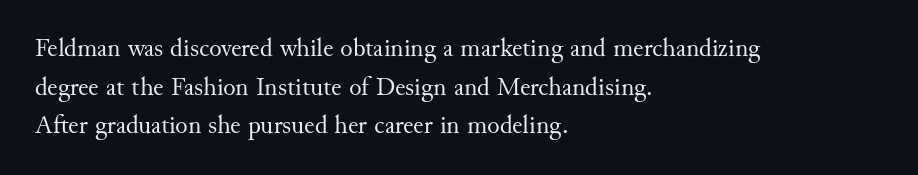
{"italic": "no", "bold": "no", "underline": "no", "align": "left", "line_spacing": "normal", "line_spacing_ratio": 1.49, "letter_spacing": "normal", "letter_spacing_em": 0.0, "glyph_px": 26}
